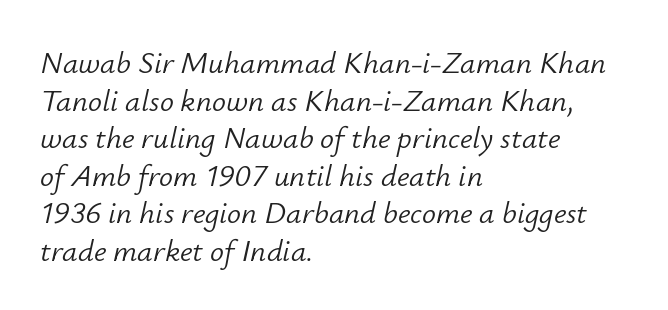
Q: Is the text bold? A: No.
Q: Is the text italic (slanted)? A: Yes, it leans right by about 12 degrees.
Q: Is the text underlined? A: No.
Q: How is the paragraph aligned? A: Left-aligned.
Q: Is the spacing between letters normal or unusually wide? A: Normal.
Q: Width (condensed, normal, or wide)? A: Normal.
Q: Stroke contrast? A: Low.
Q: x-height? A: Small.
Q: Monospaced? A: No.
